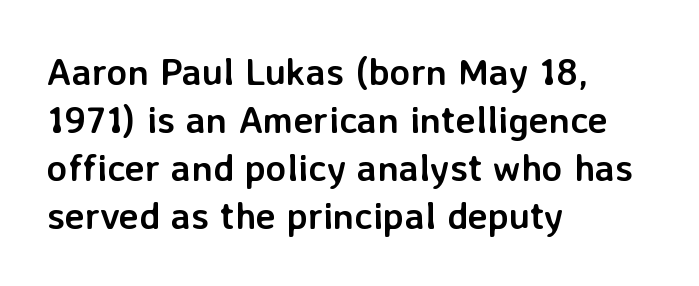
In terms of posture, this sample is upright. A student would call this left alignment; a typographer would say flush left, rag right. The glyphs in this specimen are sans serif. The lines sit at an ordinary, default distance from one another.
